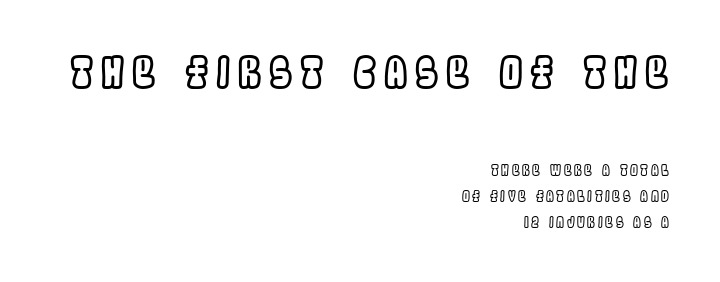
The image shows 42 px condensed type, upright; set right-aligned, line spacing 1.87x, not underlined; the first (top) block is 3.0x larger; a large x-height.
